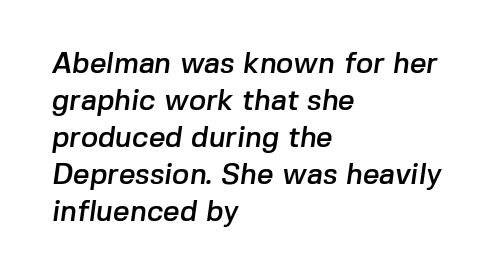
Q: Is the typeface a serif or a sans-serif typeface? A: Sans-serif.
Q: Is the text underlined? A: No.
Q: How is the paragraph aligned? A: Left-aligned.
Q: Is the spacing between letters normal or unusually wide? A: Normal.
Q: Is the spacing between lines tight, normal or loose? A: Normal.
Q: Width (condensed, normal, or wide)? A: Normal.
Q: Stroke contrast? A: Low.
Q: x-height? A: Medium.
Q: Monospaced? A: No.
